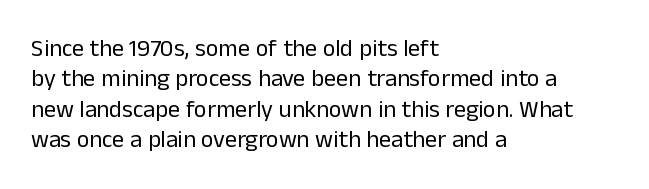
{"italic": "no", "bold": "no", "underline": "no", "align": "left", "line_spacing": "normal", "line_spacing_ratio": 1.27, "letter_spacing": "normal", "letter_spacing_em": 0.0, "glyph_px": 24}
